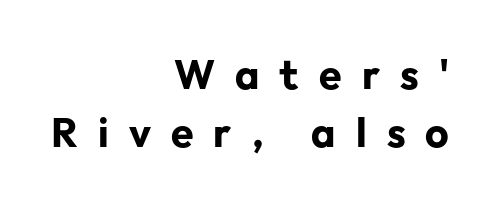
These lines sit exactly where default settings would place them. Upright lettering throughout. Short and long lines alike share a common ending point at right. The baseline area is clear. The glyphs have the mass of a bold cut. Honestly, the letter spacing is so wide it's the main thing you notice.
